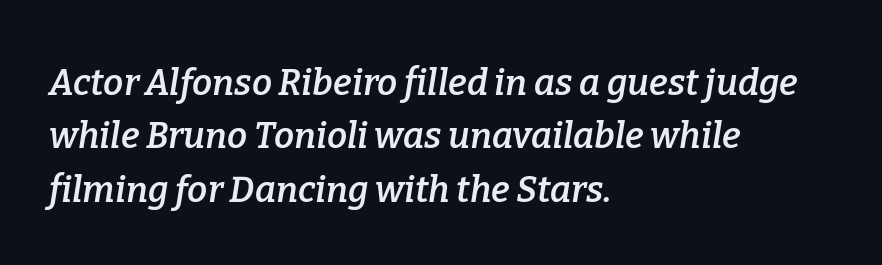
Serifs: yes, visible at the terminals of the letterforms. Every row of glyphs begins at an identical x-position on the left. It's the slanting kind of type. Students, observe: this is what conventionally led text looks like. Spacing between characters is what you'd get straight out of the box. The specimen omits any rule beneath the text block's lines.
